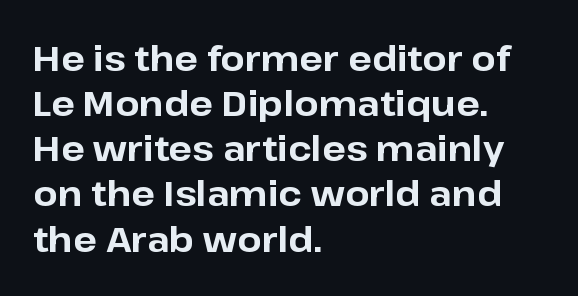
If you drew a ruler down the left edge, every line would touch it. You'd pick this weight for a headline — it's a proper bold. Letters rest on an invisible, unmarked baseline. The type family on display is of the sans-serif kind. The lettering holds an erect, upright posture throughout.
